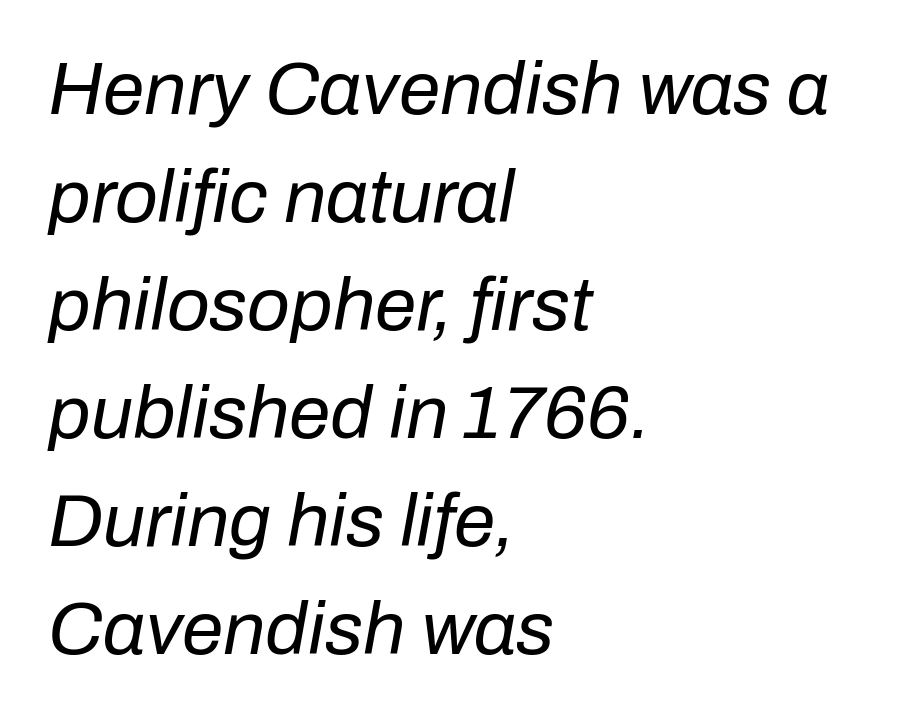
Q: Is the text bold? A: No.
Q: Is the text italic (slanted)? A: Yes, it leans right by about 10 degrees.
Q: Is the text underlined? A: No.
Q: How is the paragraph aligned? A: Left-aligned.
Q: Is the spacing between letters normal or unusually wide? A: Normal.
Q: Is the spacing between lines tight, normal or loose? A: Normal.
Q: Width (condensed, normal, or wide)? A: Normal.
Q: Stroke contrast? A: Low.
Q: x-height? A: Medium.
Q: Monospaced? A: No.
